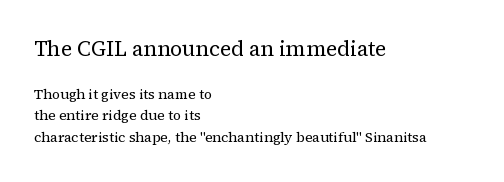
The image shows 21 px text type, upright; set left-aligned, normal line spacing (1.56x), normal letter spacing, not underlined; the first (top) block is 1.5x larger.
